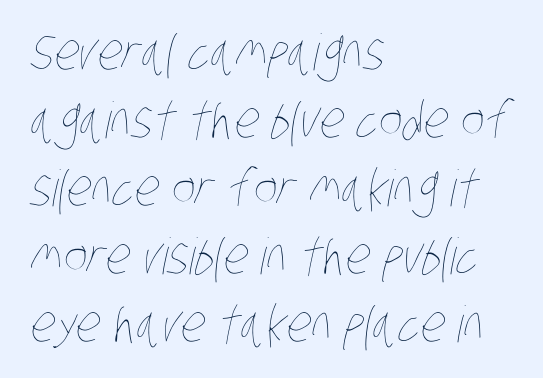
The image shows 50 px thin, condensed type; set left-aligned, normal line spacing (1.36x), normal letter spacing, not underlined; low stroke contrast and a large x-height.
